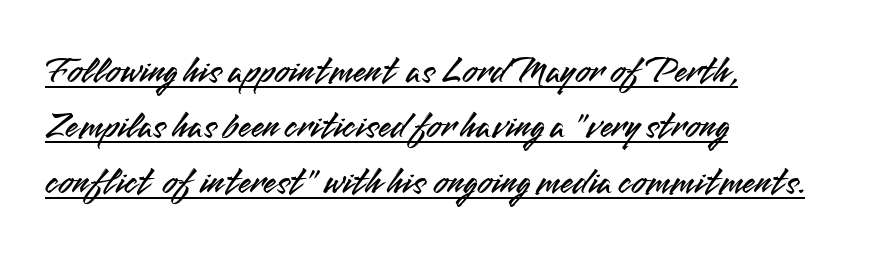
{"serif": "no", "width": "normal", "stroke_contrast": "medium", "x_height": "small", "monospaced": "no", "underline": "yes", "align": "left", "line_spacing": "normal", "line_spacing_ratio": 1.46, "letter_spacing": "normal", "letter_spacing_em": 0.0, "glyph_px": 38}
